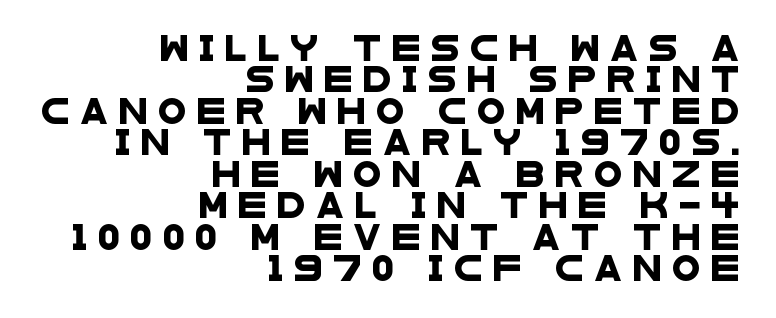
Q: Is the text underlined? A: No.
Q: How is the paragraph aligned? A: Right-aligned.
Q: Is the spacing between letters normal or unusually wide? A: Unusually wide.
